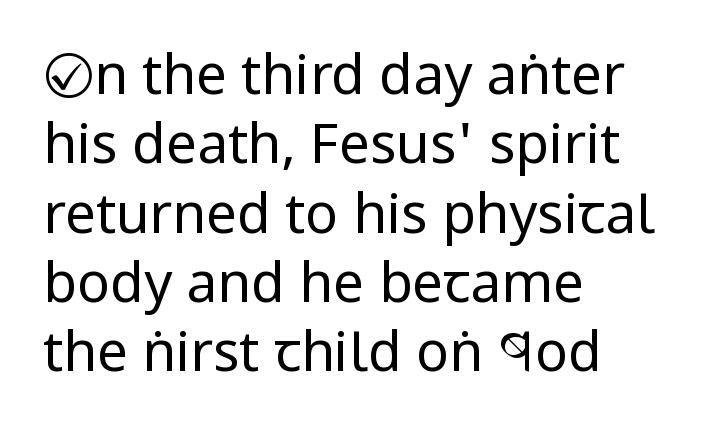
The face used here is proportionally spaced, like ordinary book or web type. Between one letter and the next there's only the usual sliver of space. The rendering anchors every line to the left-hand side. The passage shown stacks its lines at a standard gap. Type without underlining.
